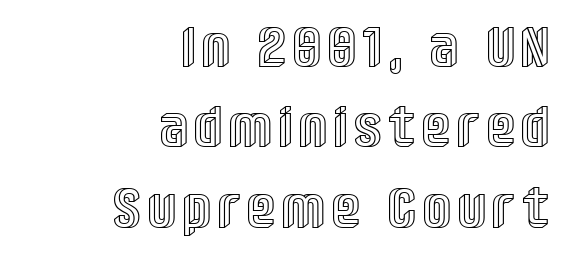
Q: Is the text italic (slanted)? A: No, it is upright.
Q: Is the text underlined? A: No.
Q: How is the paragraph aligned? A: Right-aligned.
Q: Is the spacing between lines tight, normal or loose? A: Normal.
Q: Width (condensed, normal, or wide)? A: Condensed.
Q: x-height? A: Large.
Q: Monospaced? A: No.
